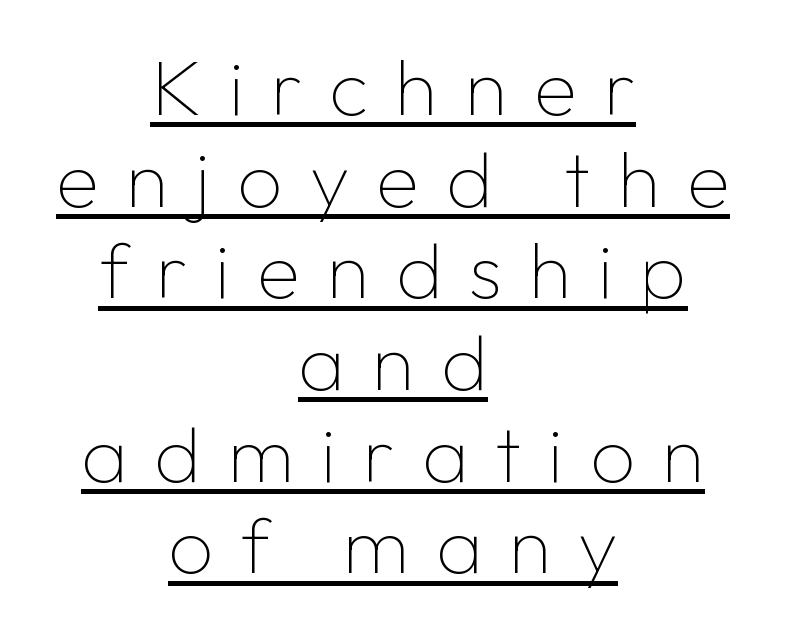
The image shows 79 px thin sans-serif type, upright; set centered, line spacing 1.16x, unusually wide letter spacing (+0.34 em), underlined; low stroke contrast and a medium x-height.
